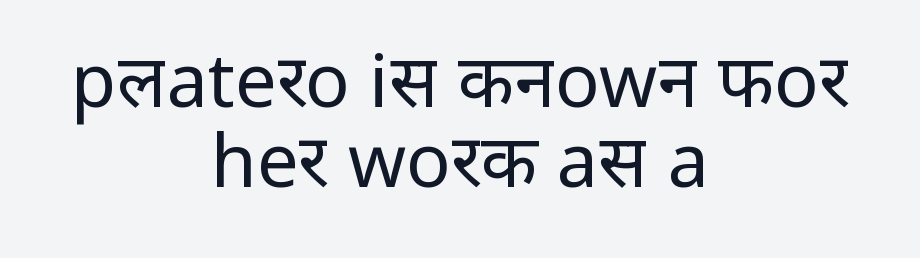
{"serif": "no", "italic": "no", "bold": "no", "weight": "regular", "width": "normal", "stroke_contrast": "low", "x_height": "medium", "monospaced": "no", "underline": "no", "align": "center", "line_spacing": "tight", "line_spacing_ratio": 1.08, "letter_spacing": "normal", "letter_spacing_em": 0.0, "glyph_px": 74}
